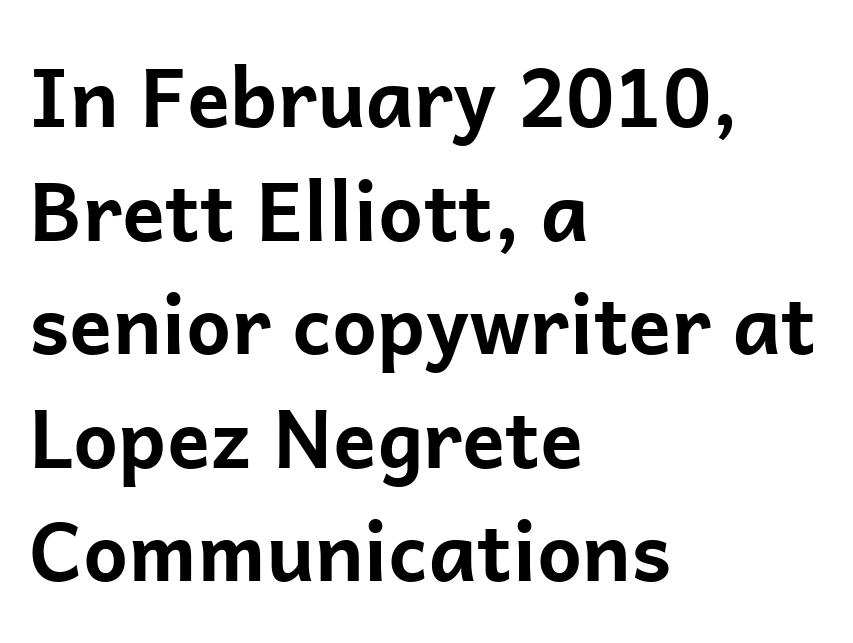
{"serif": "no", "italic": "no", "bold": "yes", "weight": "bold", "width": "normal", "stroke_contrast": "low", "x_height": "medium", "monospaced": "no", "underline": "no", "align": "left", "line_spacing": "normal", "line_spacing_ratio": 1.42, "letter_spacing": "normal", "letter_spacing_em": 0.0, "glyph_px": 80}
